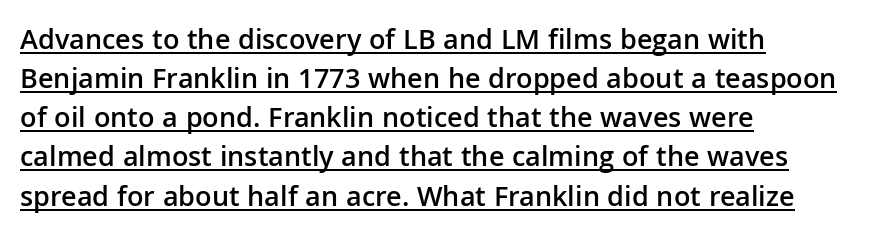
{"serif": "no", "italic": "no", "bold": "semi", "weight": "semibold", "width": "normal", "stroke_contrast": "low", "x_height": "medium", "monospaced": "no", "underline": "yes", "align": "left", "line_spacing": "normal", "line_spacing_ratio": 1.35, "letter_spacing": "normal", "letter_spacing_em": 0.0, "glyph_px": 29}
